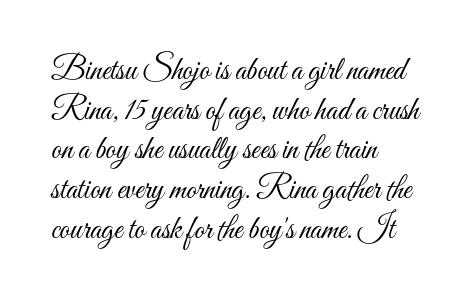
{"bold": "no", "weight": "light", "width": "condensed", "stroke_contrast": "medium", "x_height": "small", "monospaced": "no", "underline": "no", "align": "left", "line_spacing_ratio": 1.24, "letter_spacing": "normal", "letter_spacing_em": 0.0, "glyph_px": 32}
